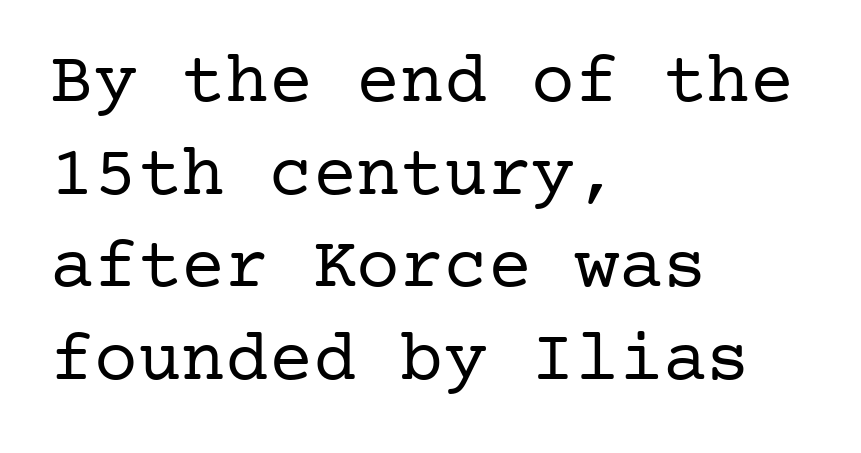
Q: Is the text bold? A: No.
Q: Is the text italic (slanted)? A: No, it is upright.
Q: Is the typeface a serif or a sans-serif typeface? A: Serif.
Q: Is the text underlined? A: No.
Q: How is the paragraph aligned? A: Left-aligned.
Q: Is the spacing between letters normal or unusually wide? A: Normal.
Q: Is the spacing between lines tight, normal or loose? A: Normal.
Q: Width (condensed, normal, or wide)? A: Normal.
Q: Stroke contrast? A: Low.
Q: x-height? A: Medium.
